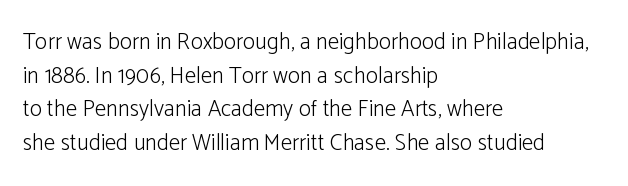
Q: Is the text bold? A: No.
Q: Is the text italic (slanted)? A: No, it is upright.
Q: Is the text underlined? A: No.
Q: How is the paragraph aligned? A: Left-aligned.
Q: Is the spacing between letters normal or unusually wide? A: Normal.
Q: Is the spacing between lines tight, normal or loose? A: Normal.
